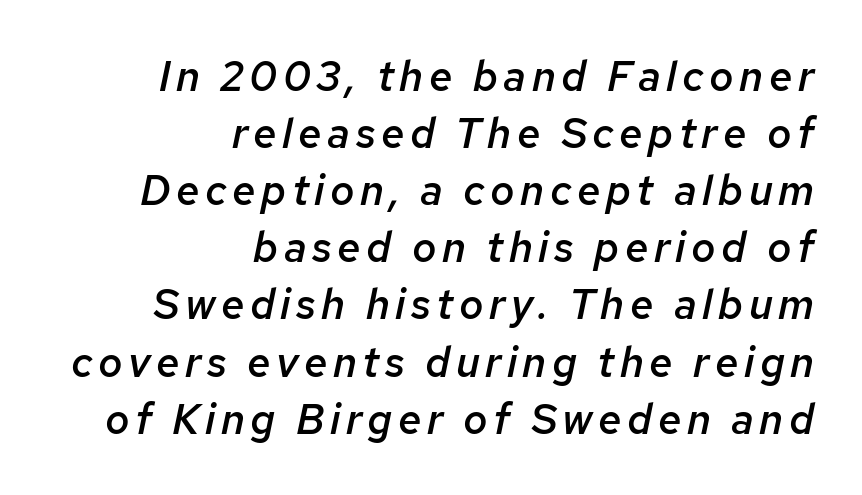
{"italic": "yes", "lean": "right", "slant_degrees": 12, "bold": "semi", "weight": "semibold", "width": "normal", "stroke_contrast": "low", "x_height": "medium", "monospaced": "no", "underline": "no", "align": "right", "line_spacing": "normal", "line_spacing_ratio": 1.36, "glyph_px": 42}
